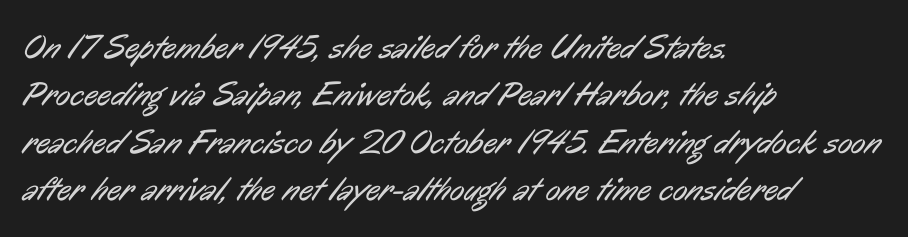
{"serif": "no", "bold": "no", "weight": "regular", "width": "condensed", "stroke_contrast": "low", "x_height": "medium", "monospaced": "no", "underline": "no", "align": "left", "line_spacing": "normal", "line_spacing_ratio": 1.39, "letter_spacing": "normal", "letter_spacing_em": 0.0, "glyph_px": 34}
